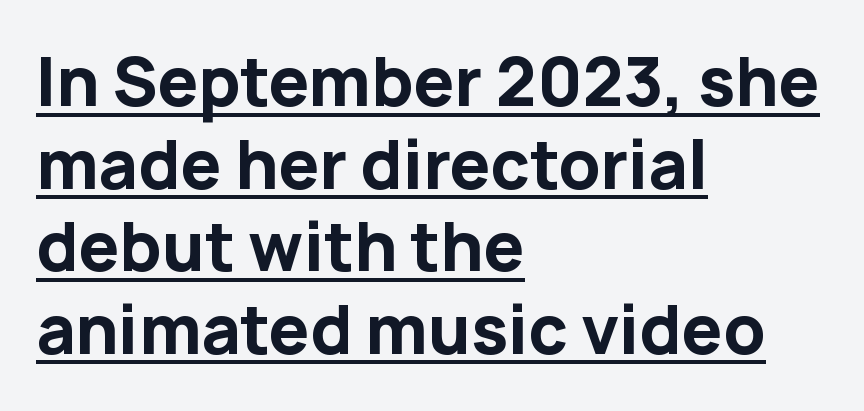
Quick note: underline on. Vertically, the passage feels balanced, rows spaced as you'd expect. The letters advance in unequal steps, a hallmark of proportional type. Every letter is thick-stroked: bold, no question. The typeface chosen for these lines omits serifs.
